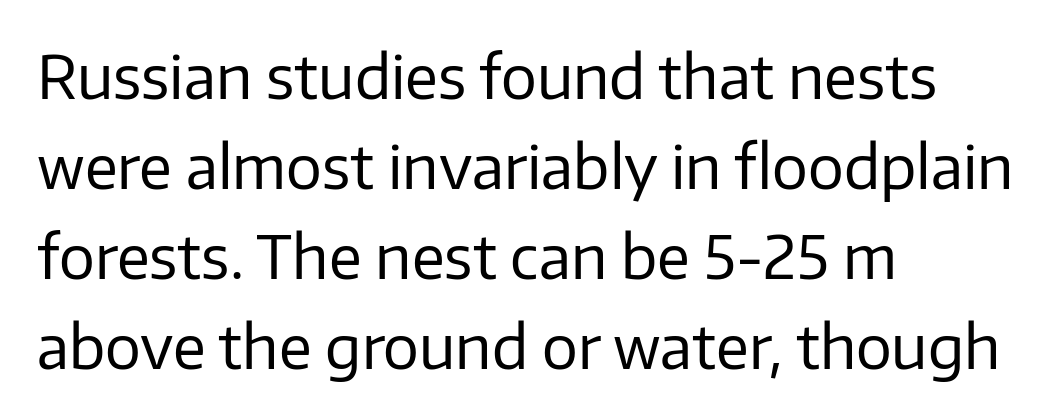
{"serif": "no", "italic": "no", "bold": "no", "weight": "regular", "width": "normal", "stroke_contrast": "low", "x_height": "medium", "monospaced": "no", "underline": "no", "align": "left", "line_spacing": "normal", "line_spacing_ratio": 1.5, "letter_spacing": "normal", "letter_spacing_em": 0.0, "glyph_px": 60}
